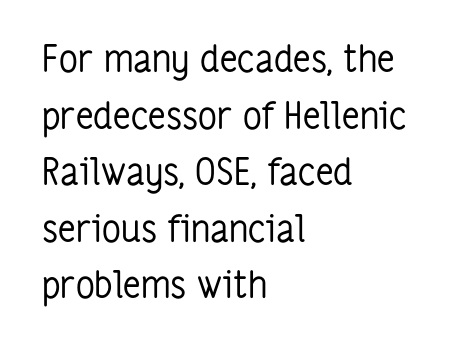
Q: Is the text bold? A: No.
Q: Is the text italic (slanted)? A: No, it is upright.
Q: Is the typeface a serif or a sans-serif typeface? A: Sans-serif.
Q: Is the text underlined? A: No.
Q: How is the paragraph aligned? A: Left-aligned.
Q: Is the spacing between letters normal or unusually wide? A: Normal.
Q: Is the spacing between lines tight, normal or loose? A: Normal.
Q: Width (condensed, normal, or wide)? A: Condensed.
Q: Stroke contrast? A: Low.
Q: x-height? A: Medium.
Q: Monospaced? A: No.
